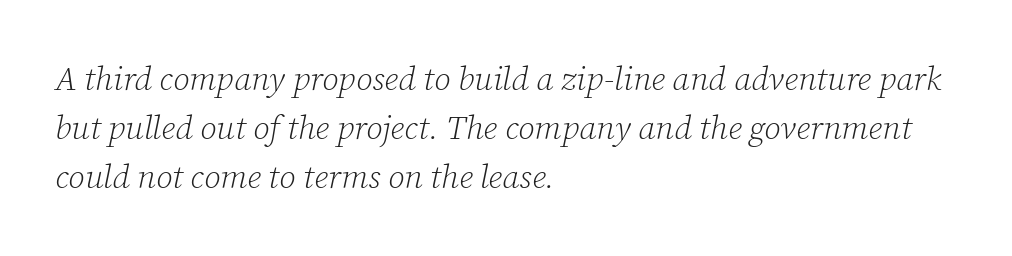
Plain, unruled lines of type. Old-style or modern, the face here clearly has serifs. The line texture is even and compact thanks to regular tracking. The passage shown is typed in a proportional face where columns would drift. The designer left line spacing at the default. In terms of posture, this sample is oblique.
